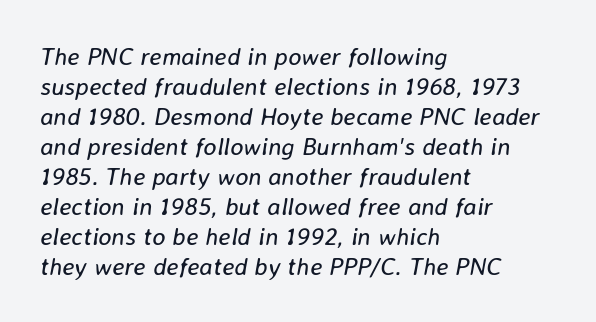
{"italic": "yes", "lean": "right", "slant_degrees": 8, "bold": "no", "underline": "no", "align": "left", "line_spacing_ratio": 1.2, "letter_spacing": "normal", "letter_spacing_em": 0.0, "glyph_px": 25}
